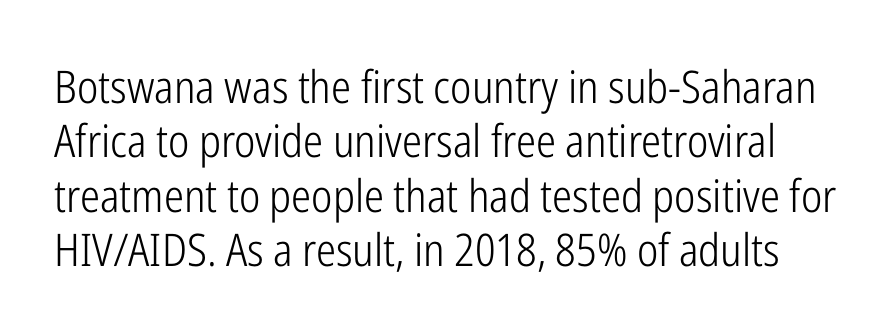
The image shows 45 px light, condensed sans-serif type, upright; set line spacing 1.21x, normal letter spacing, not underlined; low stroke contrast and a medium x-height.
